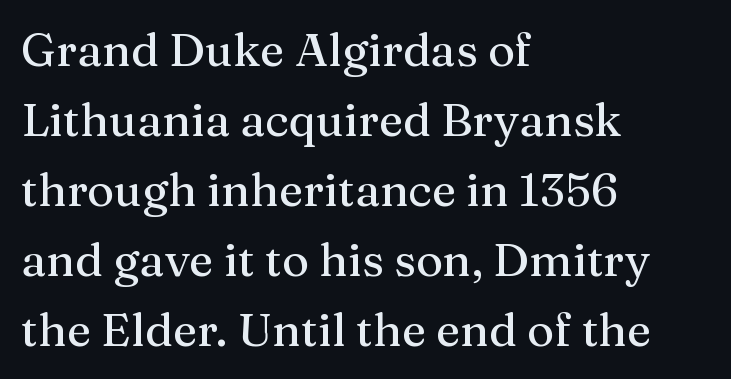
Q: Is the text italic (slanted)? A: No, it is upright.
Q: Is the typeface a serif or a sans-serif typeface? A: Serif.
Q: Is the text underlined? A: No.
Q: How is the paragraph aligned? A: Left-aligned.
Q: Is the spacing between letters normal or unusually wide? A: Normal.
Q: Is the spacing between lines tight, normal or loose? A: Normal.
Q: Width (condensed, normal, or wide)? A: Normal.
Q: Stroke contrast? A: Medium.
Q: x-height? A: Medium.
Q: Monospaced? A: No.
